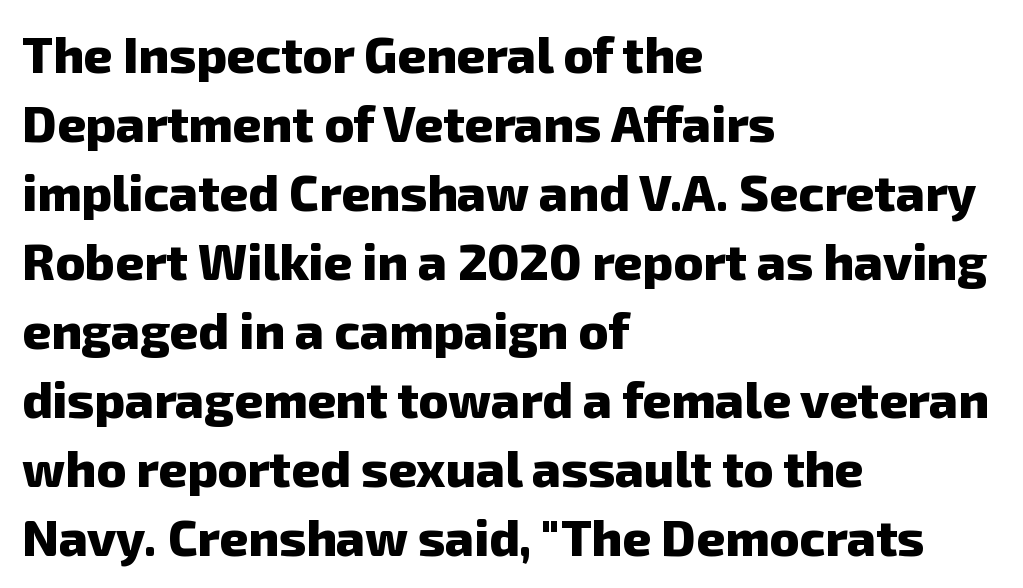
{"serif": "no", "bold": "yes", "weight": "heavy", "width": "normal", "stroke_contrast": "low", "x_height": "medium", "monospaced": "no", "underline": "no", "align": "left", "line_spacing": "normal", "line_spacing_ratio": 1.38, "letter_spacing": "normal", "letter_spacing_em": 0.0, "glyph_px": 50}
